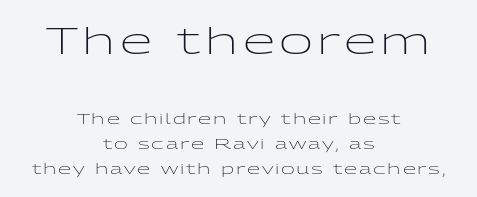
Rule under the text: the space is simply empty. Casual observation: everything's sitting right in the middle. Vertical strokes here are truly vertical. Line spacing here is normal.
